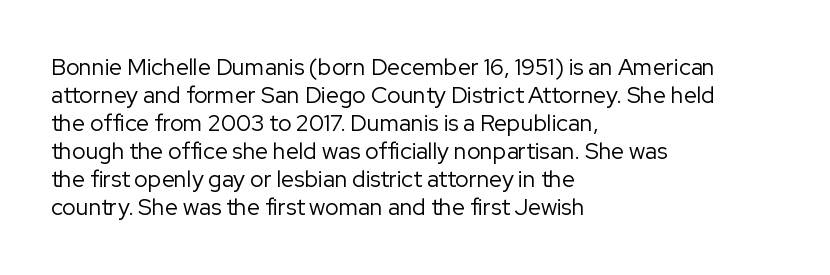
The image shows 23 px text type, upright; set left-aligned, line spacing 1.22x, normal letter spacing, not underlined.
